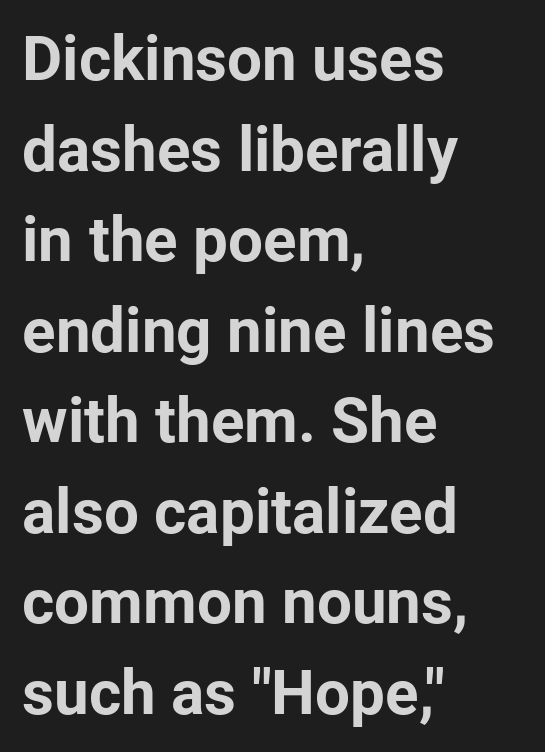
Q: Is the text bold? A: Yes.
Q: Is the text italic (slanted)? A: No, it is upright.
Q: Is the typeface a serif or a sans-serif typeface? A: Sans-serif.
Q: Is the text underlined? A: No.
Q: How is the paragraph aligned? A: Left-aligned.
Q: Is the spacing between letters normal or unusually wide? A: Normal.
Q: Is the spacing between lines tight, normal or loose? A: Normal.
Q: Width (condensed, normal, or wide)? A: Normal.
Q: Stroke contrast? A: Low.
Q: x-height? A: Medium.
Q: Monospaced? A: No.
